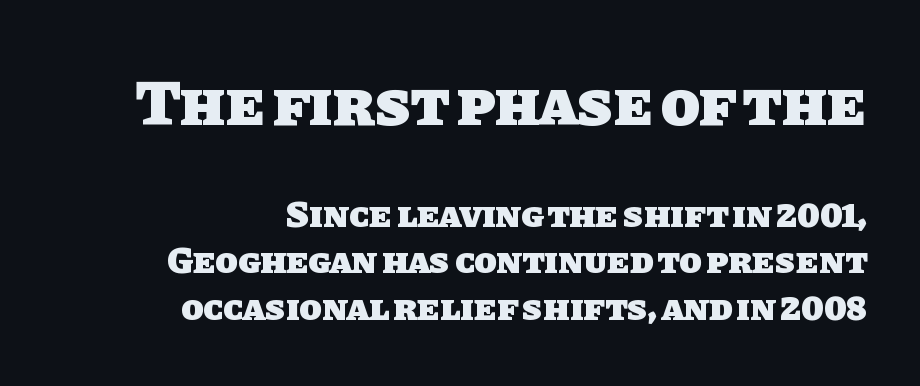
The lines in this sample share a right terminus and differ only in where they begin. Any mark beneath the type? The region is blank. This is heavy type, rendered in bold. Do the characters align in a grid? No, the font is proportional. Inter-character spacing is left at the font's built-in metrics.
